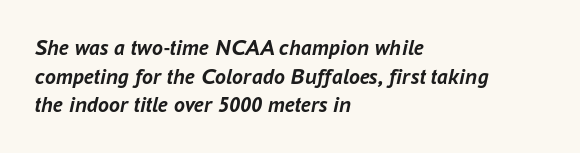
Q: Is the text bold? A: Yes.
Q: Is the text italic (slanted)? A: Yes, it leans right by about 16 degrees.
Q: Is the text underlined? A: No.
Q: How is the paragraph aligned? A: Left-aligned.
Q: Is the spacing between letters normal or unusually wide? A: Normal.
Q: Is the spacing between lines tight, normal or loose? A: Normal.
